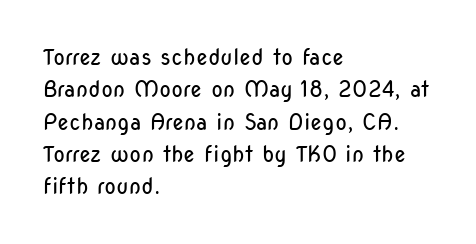
{"italic": "no", "bold": "no", "underline": "no", "align": "left", "line_spacing": "normal", "line_spacing_ratio": 1.47, "letter_spacing": "normal", "letter_spacing_em": 0.0, "glyph_px": 22}
